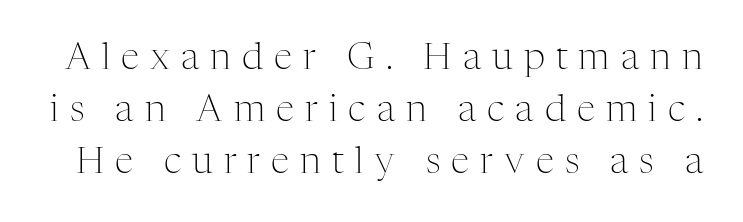
{"serif": "yes", "italic": "no", "bold": "no", "weight": "light", "width": "normal", "stroke_contrast": "medium", "x_height": "medium", "monospaced": "no", "underline": "no", "line_spacing": "normal", "line_spacing_ratio": 1.4, "letter_spacing": "wide", "letter_spacing_em": 0.3, "glyph_px": 37}
